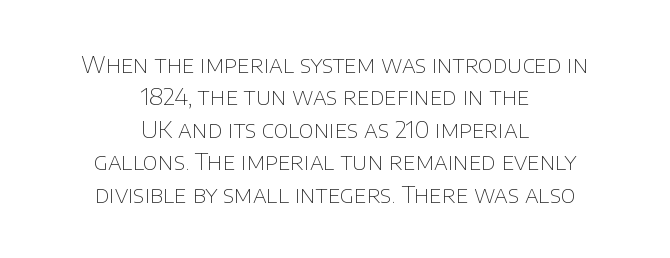
The image shows 23 px text type, upright; set centered, normal line spacing (1.41x), normal letter spacing, not underlined.
